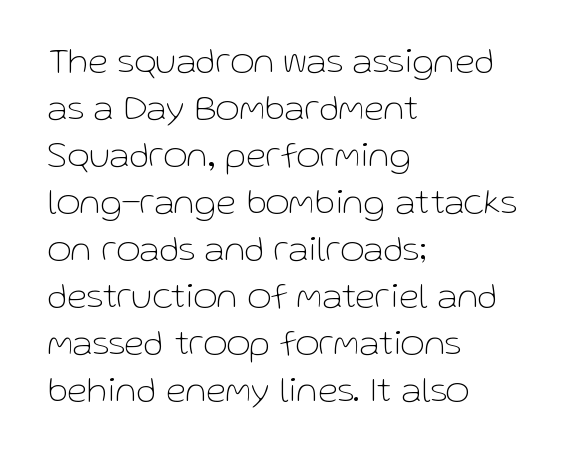
Stroke mass is kept to a normal reading level or below. Each letter keeps its own natural width here, so spacing adapts to shape. Horizontally, the lines are justified to the leading edge only. The strip under each line holds only bare page. The typeface chosen for these lines omits serifs. Words appear dense and cohesive because spacing is normal.
